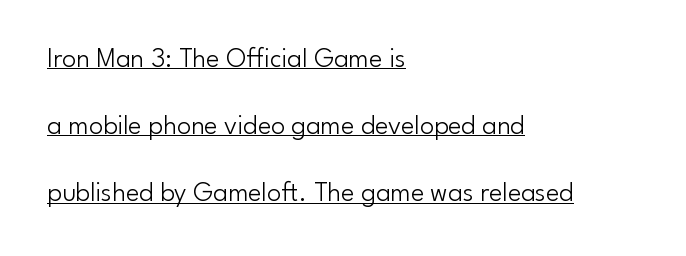
The image shows 28 px light sans-serif type, upright; set left-aligned, loose line spacing (2.4x), normal letter spacing, underlined; low stroke contrast and a small x-height.
